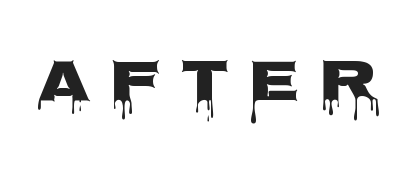
{"serif": "no", "italic": "no", "bold": "yes", "weight": "heavy", "width": "wide", "stroke_contrast": "low", "x_height": "large", "monospaced": "no", "underline": "no", "letter_spacing": "wide", "letter_spacing_em": 0.32, "glyph_px": 60}
